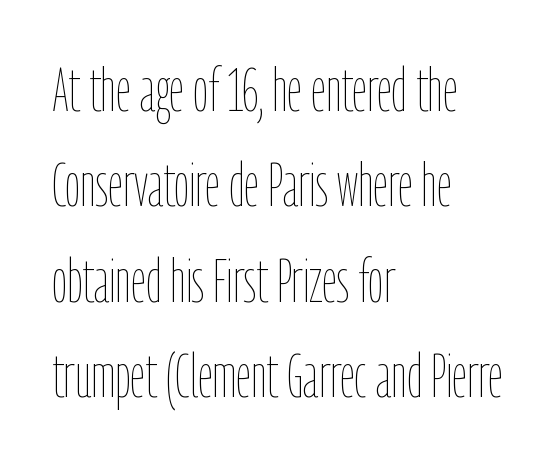
{"italic": "no", "bold": "no", "weight": "thin", "width": "condensed", "stroke_contrast": "low", "x_height": "medium", "monospaced": "no", "underline": "no", "align": "left", "line_spacing": "normal", "line_spacing_ratio": 1.59, "letter_spacing": "normal", "letter_spacing_em": 0.0, "glyph_px": 60}
